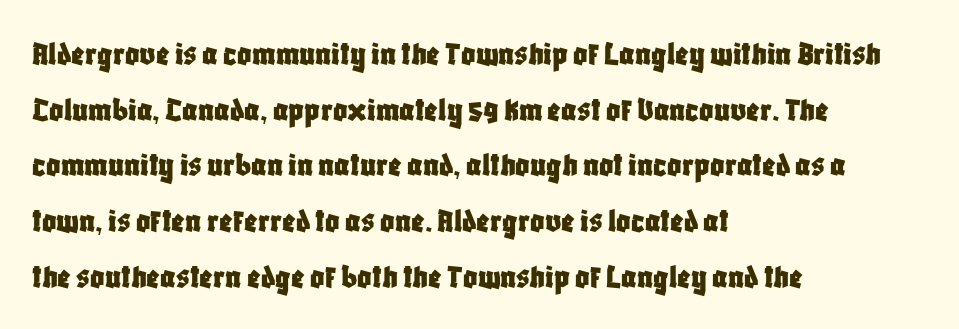
Between one letter and the next there's only the usual sliver of space. In terms of letterform style, serifs are entirely absent. The compositor pushed each line to the left boundary. If you drew a line through each stem, it would be perfectly vertical. Evenly set lines give the paragraph a standard silhouette. Descenders hang freely into open space.
